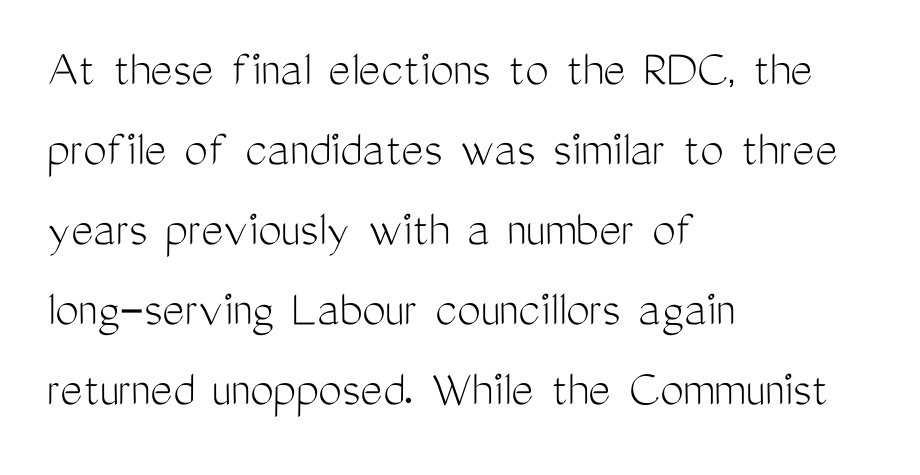
Q: Is the text bold? A: No.
Q: Is the text italic (slanted)? A: No, it is upright.
Q: Is the typeface a serif or a sans-serif typeface? A: Sans-serif.
Q: Is the text underlined? A: No.
Q: How is the paragraph aligned? A: Left-aligned.
Q: Is the spacing between letters normal or unusually wide? A: Normal.
Q: Is the spacing between lines tight, normal or loose? A: Normal.
Q: Width (condensed, normal, or wide)? A: Condensed.
Q: Stroke contrast? A: Medium.
Q: x-height? A: Medium.
Q: Monospaced? A: No.
